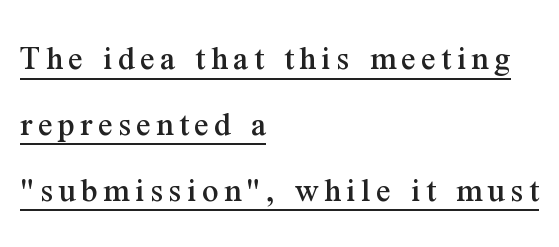
{"serif": "yes", "italic": "no", "width": "normal", "stroke_contrast": "medium", "x_height": "medium", "monospaced": "no", "underline": "yes", "align": "left", "line_spacing_ratio": 1.83, "glyph_px": 36}
